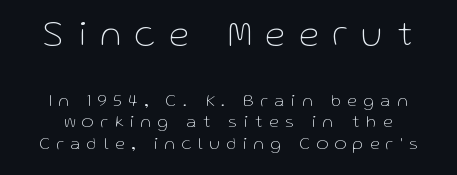
Q: Is the text bold? A: No.
Q: Is the text italic (slanted)? A: No, it is upright.
Q: Is the typeface a serif or a sans-serif typeface? A: Sans-serif.
Q: Is the text underlined? A: No.
Q: Is the spacing between letters normal or unusually wide? A: Unusually wide.
Q: Which block of text is set in a larger size, the first (top) or the second (bottom)? A: The first (top) one.
Q: Width (condensed, normal, or wide)? A: Normal.
Q: Stroke contrast? A: Low.
Q: x-height? A: Medium.
Q: Monospaced? A: No.
